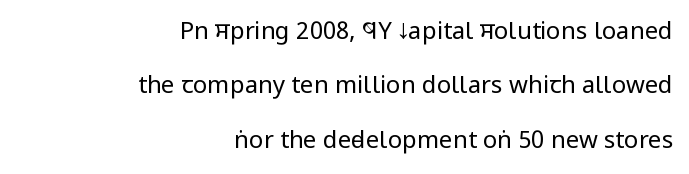
Q: Is the text bold? A: No.
Q: Is the text italic (slanted)? A: No, it is upright.
Q: Is the text underlined? A: No.
Q: How is the paragraph aligned? A: Right-aligned.
Q: Is the spacing between letters normal or unusually wide? A: Normal.
Q: Is the spacing between lines tight, normal or loose? A: Loose.
